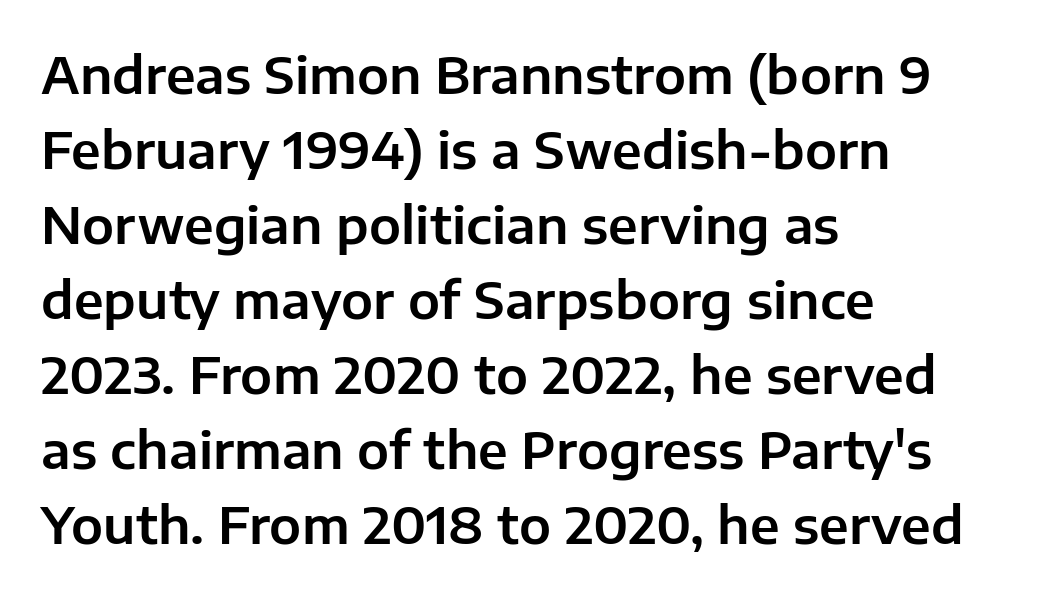
The image shows 51 px sans-serif type, upright; set left-aligned, normal line spacing (1.47x), normal letter spacing, not underlined; low stroke contrast and a medium x-height.
